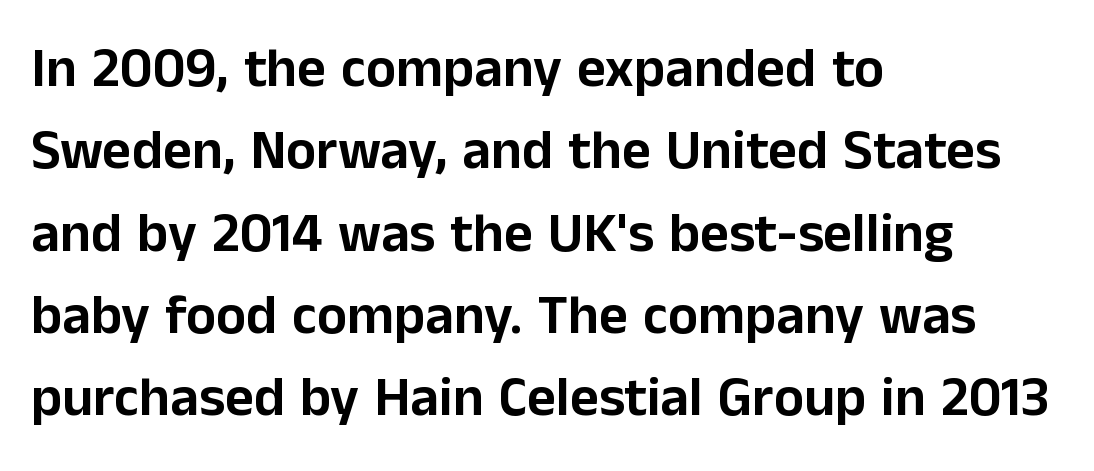
Q: Is the text italic (slanted)? A: No, it is upright.
Q: Is the typeface a serif or a sans-serif typeface? A: Sans-serif.
Q: Is the text underlined? A: No.
Q: How is the paragraph aligned? A: Left-aligned.
Q: Is the spacing between letters normal or unusually wide? A: Normal.
Q: Is the spacing between lines tight, normal or loose? A: Normal.
Q: Width (condensed, normal, or wide)? A: Normal.
Q: Stroke contrast? A: Low.
Q: x-height? A: Medium.
Q: Monospaced? A: No.
